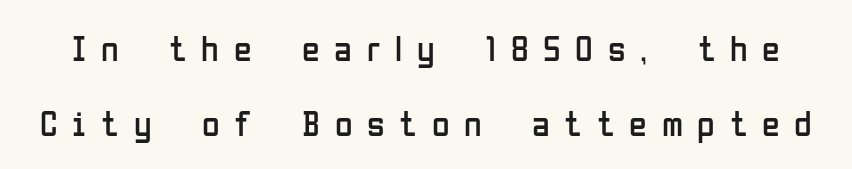
The image shows 36 px regular-weight, condensed sans-serif type, upright; set loose line spacing (2.08x), unusually wide letter spacing (+0.41 em), not underlined; low stroke contrast and a medium x-height.
